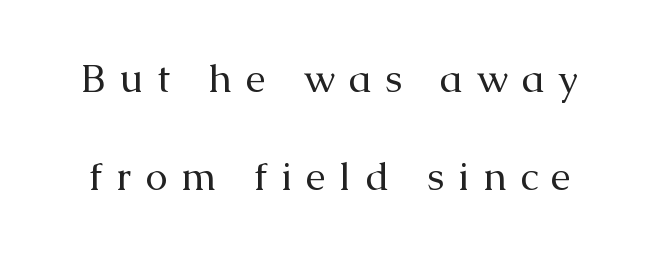
{"serif": "yes", "italic": "no", "bold": "no", "weight": "regular", "width": "normal", "stroke_contrast": "medium", "x_height": "medium", "monospaced": "no", "underline": "no", "line_spacing": "loose", "line_spacing_ratio": 2.46, "letter_spacing": "wide", "letter_spacing_em": 0.34, "glyph_px": 40}
